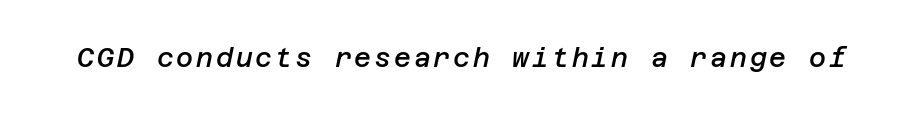
Q: Is the text bold? A: Semi-bold.
Q: Is the text italic (slanted)? A: Yes, it leans right by about 12 degrees.
Q: Is the text underlined? A: No.
